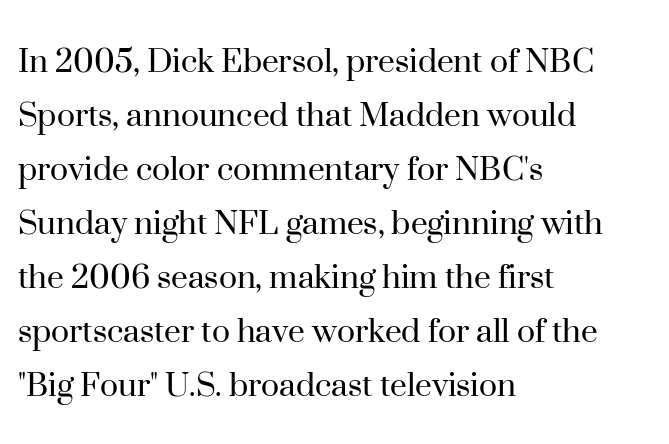
Think of a printed novel: that variable character pitch is what you see here. Regular leading. Italic? Not at all — the glyphs are vertical. The setting favours the left margin, as ordinary paragraphs usually do. The face used here is rendered with its standard letterfit.
